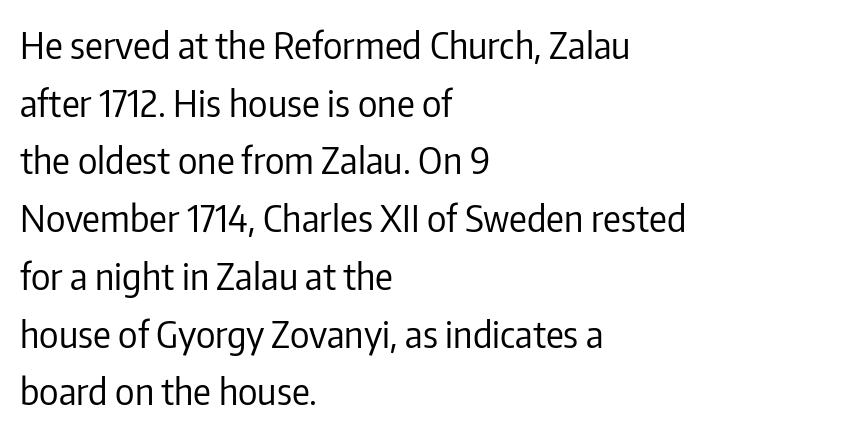
The image shows 37 px regular-weight, condensed sans-serif type, upright; set left-aligned, normal line spacing (1.56x), normal letter spacing, not underlined; low stroke contrast and a medium x-height.
